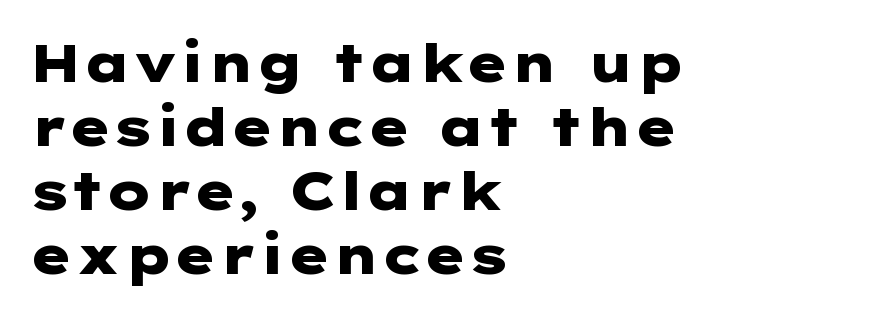
The image shows 53 px heavy, wide sans-serif type, upright; set left-aligned, line spacing 1.21x, normal letter spacing, not underlined; low stroke contrast and a medium x-height.
